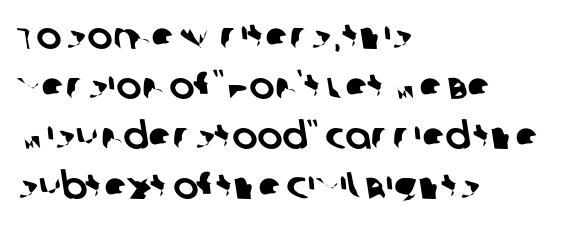
{"serif": "no", "width": "normal", "stroke_contrast": "low", "x_height": "large", "monospaced": "no", "underline": "no", "align": "left", "line_spacing": "normal", "line_spacing_ratio": 1.32, "letter_spacing": "normal", "letter_spacing_em": 0.0, "glyph_px": 38}
